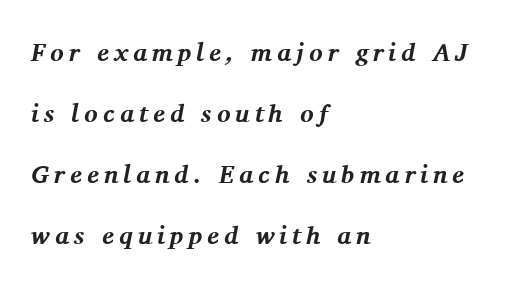
Q: Is the text bold? A: Yes.
Q: Is the text italic (slanted)? A: Yes, it leans right by about 11 degrees.
Q: Is the text underlined? A: No.
Q: How is the paragraph aligned? A: Left-aligned.
Q: Is the spacing between letters normal or unusually wide? A: Unusually wide.
Q: Is the spacing between lines tight, normal or loose? A: Loose.
